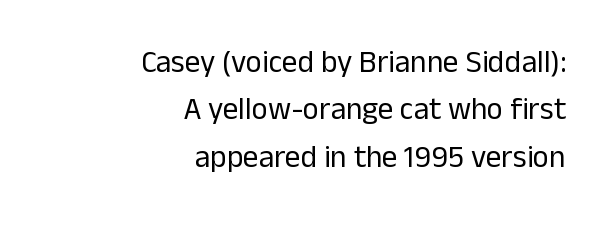
Q: Is the text bold? A: No.
Q: Is the text italic (slanted)? A: No, it is upright.
Q: Is the typeface a serif or a sans-serif typeface? A: Sans-serif.
Q: Is the text underlined? A: No.
Q: How is the paragraph aligned? A: Right-aligned.
Q: Is the spacing between letters normal or unusually wide? A: Normal.
Q: Is the spacing between lines tight, normal or loose? A: Normal.
Q: Width (condensed, normal, or wide)? A: Normal.
Q: Stroke contrast? A: Low.
Q: x-height? A: Medium.
Q: Monospaced? A: No.
